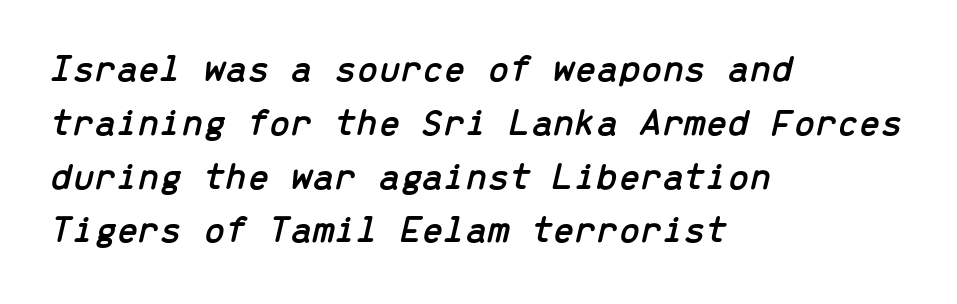
You could count columns in this text — the font is strictly monospaced. The passage is arranged the way most books set body copy — flush left. Only glyphs here, with clear space below each row. The rendering uses a moderate line-height, typical for paragraphs.
